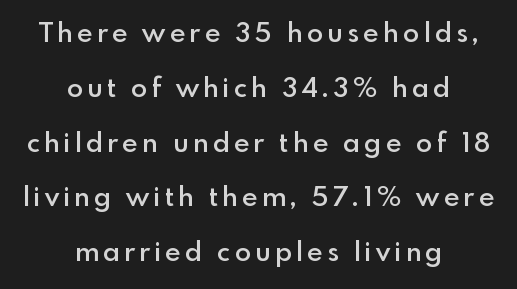
Q: Is the text bold? A: Semi-bold.
Q: Is the text italic (slanted)? A: No, it is upright.
Q: Is the text underlined? A: No.
Q: How is the paragraph aligned? A: Centered.
Q: Is the spacing between lines tight, normal or loose? A: Loose.
